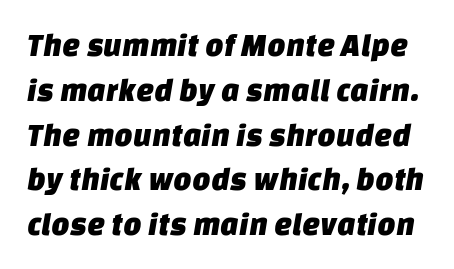
The image shows 32 px sans-serif type; set normal line spacing (1.4x), normal letter spacing, not underlined; low stroke contrast and a large x-height.
